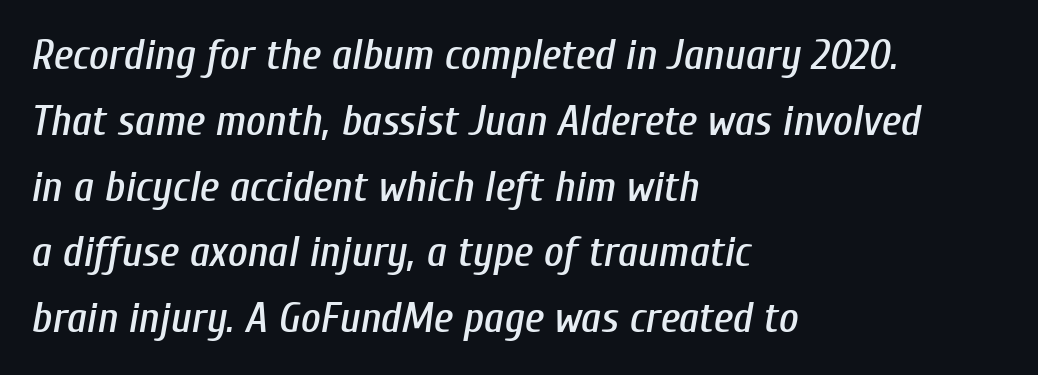
Leading: standard. Type without underlining. Each word holds together tightly as a unit, with standard inter-letter gaps. Compared with ordinary roman type, these characters are visibly tilted.
